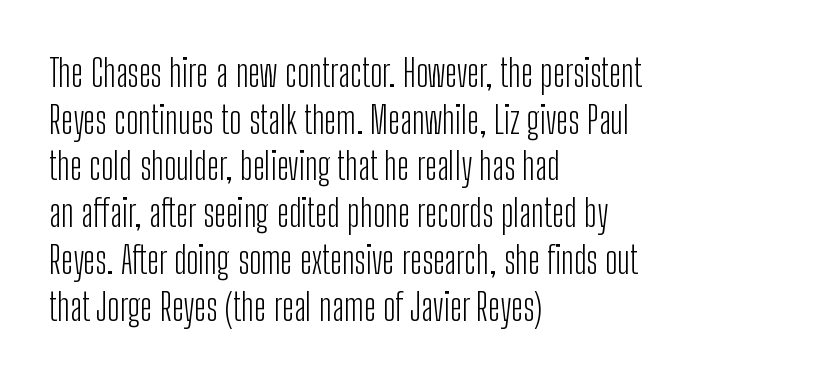
{"serif": "no", "italic": "no", "bold": "no", "weight": "light", "width": "condensed", "stroke_contrast": "low", "x_height": "medium", "monospaced": "no", "underline": "no", "align": "left", "line_spacing_ratio": 1.23, "letter_spacing": "normal", "letter_spacing_em": 0.0, "glyph_px": 38}
